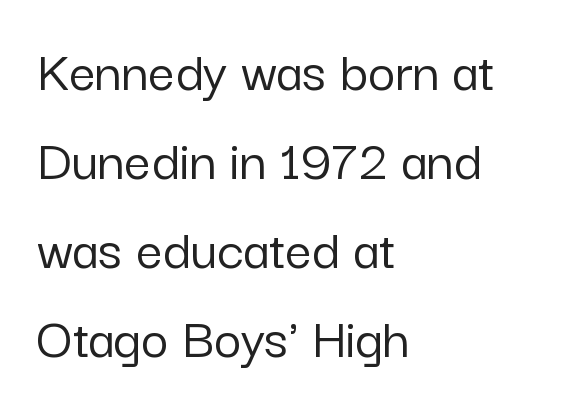
The typesetter chose a ragged-right arrangement here. Nothing unusual about the tracking: characters are spaced as the font intends. The typography opts for an upright posture over an oblique one. Glance below the letters and you will spot only blank space. This sample keeps an unexceptional amount of space between lines.
